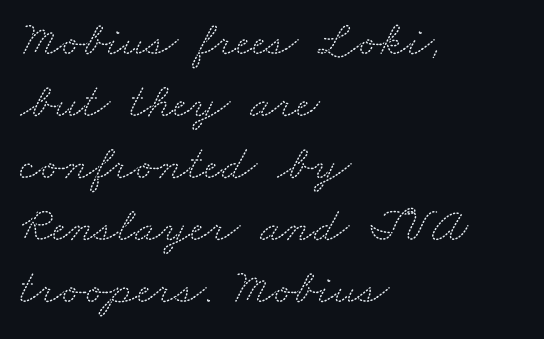
{"serif": "yes", "width": "wide", "stroke_contrast": "medium", "x_height": "small", "monospaced": "no", "underline": "no", "align": "left", "line_spacing_ratio": 1.24, "letter_spacing": "normal", "letter_spacing_em": 0.0, "glyph_px": 50}
